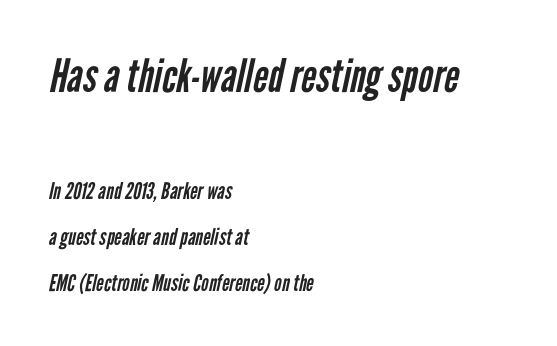
Q: Is the text bold? A: No.
Q: Is the typeface a serif or a sans-serif typeface? A: Sans-serif.
Q: Is the text underlined? A: No.
Q: How is the paragraph aligned? A: Left-aligned.
Q: Is the spacing between letters normal or unusually wide? A: Normal.
Q: Is the spacing between lines tight, normal or loose? A: Loose.
Q: Which block of text is set in a larger size, the first (top) or the second (bottom)? A: The first (top) one.
Q: Width (condensed, normal, or wide)? A: Condensed.
Q: Stroke contrast? A: Low.
Q: x-height? A: Medium.
Q: Monospaced? A: No.
